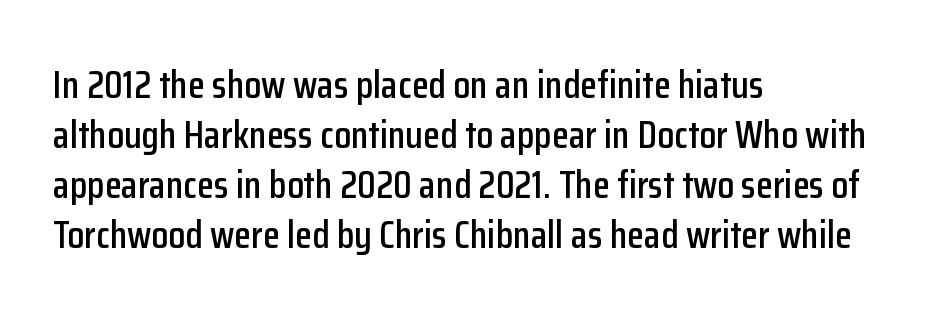
The image shows 39 px condensed sans-serif type, upright; set left-aligned, normal line spacing (1.28x), normal letter spacing, not underlined; low stroke contrast and a medium x-height.
